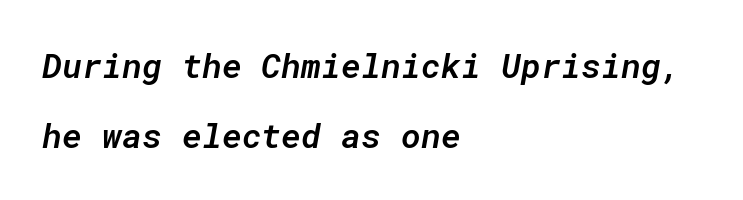
The text carries the slant typical of an italic or oblique font. The rendering uses a large line-height, opening up the rows. The passage shown has conventional tracking throughout. Leftover space on each line is placed entirely after the last word.
